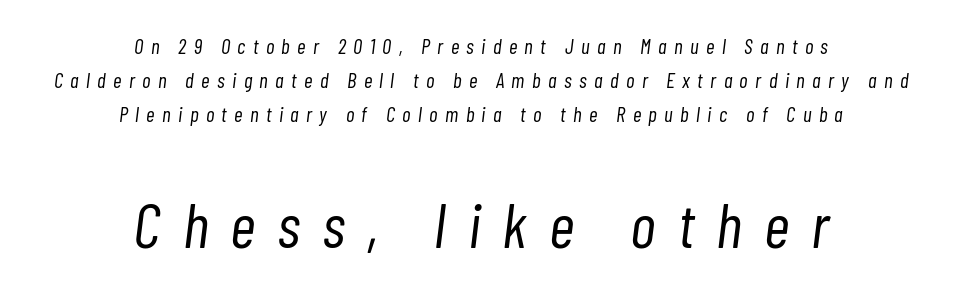
The image shows 63 px light, condensed type, italic (leaning right); set centered, normal line spacing (1.62x), unusually wide letter spacing (+0.35 em), not underlined; the second (bottom) block is 3.0x larger; low stroke contrast and a medium x-height.
